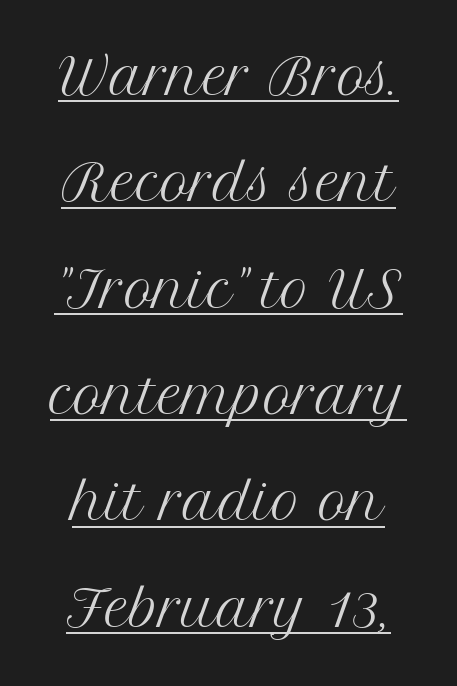
{"bold": "no", "weight": "regular", "width": "normal", "stroke_contrast": "medium", "x_height": "medium", "monospaced": "no", "underline": "yes", "line_spacing": "loose", "line_spacing_ratio": 2.17, "letter_spacing": "normal", "letter_spacing_em": 0.0, "glyph_px": 49}
